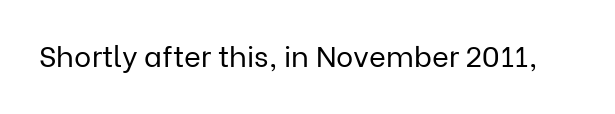
Does the lettering tilt? It doesn't — this is upright. Here the designer chose a conventional face with non-uniform glyph widths. Unmarked baselines from the first word to the last. Look at the tracking — it's just the regular setting, nothing added.
